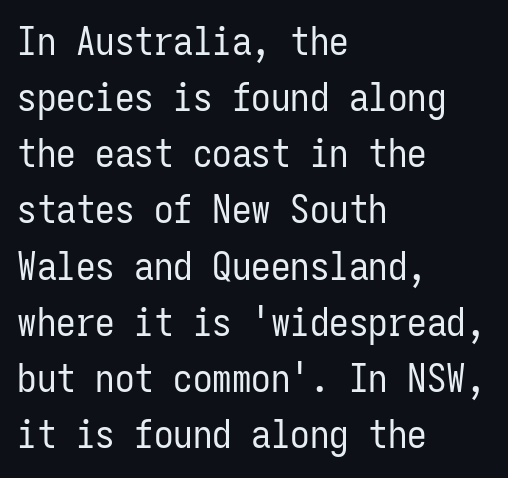
Q: Is the text bold? A: No.
Q: Is the text italic (slanted)? A: No, it is upright.
Q: Is the typeface a serif or a sans-serif typeface? A: Sans-serif.
Q: Is the text underlined? A: No.
Q: How is the paragraph aligned? A: Left-aligned.
Q: Is the spacing between letters normal or unusually wide? A: Normal.
Q: Is the spacing between lines tight, normal or loose? A: Normal.
Q: Width (condensed, normal, or wide)? A: Condensed.
Q: Stroke contrast? A: Low.
Q: x-height? A: Medium.
Q: Monospaced? A: Yes.
